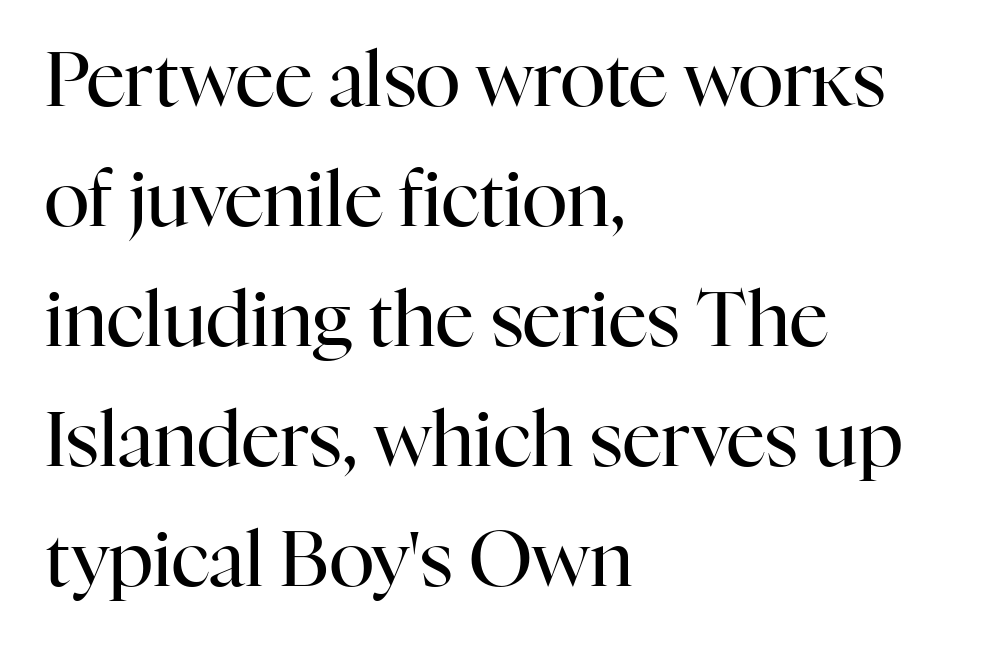
The image shows 76 px regular-weight serif type, upright; set left-aligned, normal line spacing (1.58x), normal letter spacing, not underlined; high stroke contrast and a medium x-height.
